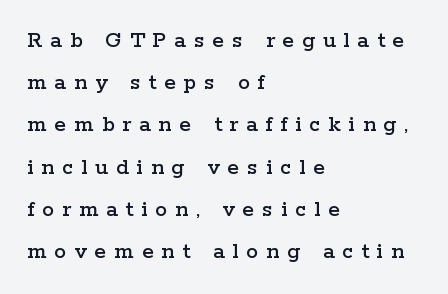
Ascenders rise straight up at ninety degrees. In CSS terms this would be text-align: left. Plain, unruled lines of type. Tracking here is generous; glyphs stand well apart from one another.
